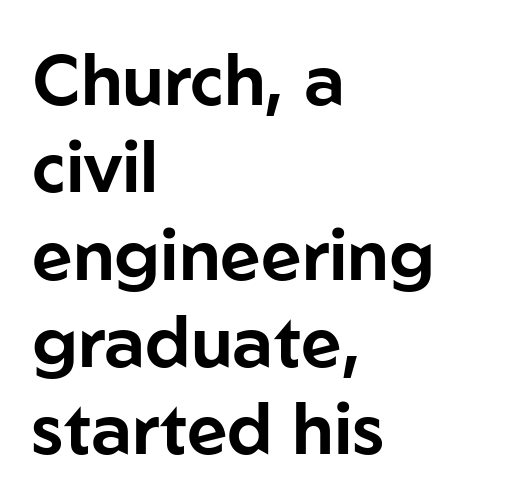
Q: Is the text italic (slanted)? A: No, it is upright.
Q: Is the typeface a serif or a sans-serif typeface? A: Sans-serif.
Q: Is the text underlined? A: No.
Q: How is the paragraph aligned? A: Left-aligned.
Q: Is the spacing between letters normal or unusually wide? A: Normal.
Q: Width (condensed, normal, or wide)? A: Normal.
Q: Stroke contrast? A: Low.
Q: x-height? A: Medium.
Q: Monospaced? A: No.
